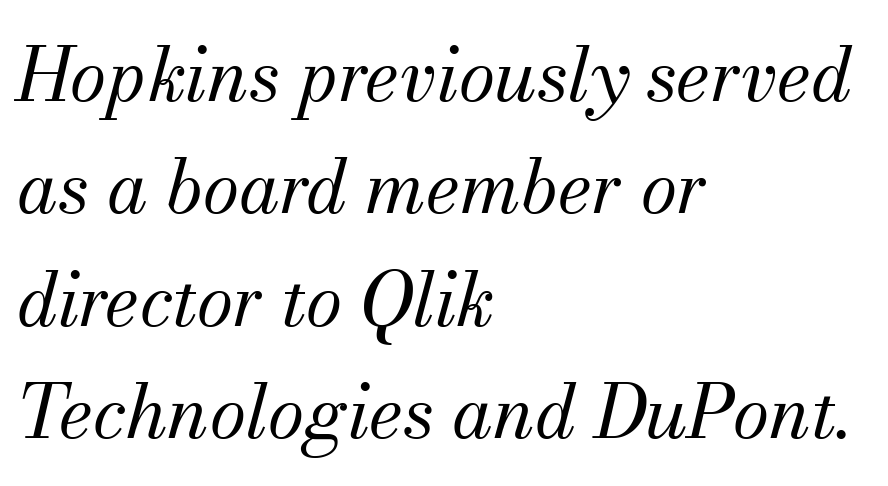
Q: Is the text bold? A: No.
Q: Is the text italic (slanted)? A: Yes, it leans right by about 13 degrees.
Q: Is the typeface a serif or a sans-serif typeface? A: Serif.
Q: Is the text underlined? A: No.
Q: How is the paragraph aligned? A: Left-aligned.
Q: Is the spacing between letters normal or unusually wide? A: Normal.
Q: Is the spacing between lines tight, normal or loose? A: Normal.
Q: Width (condensed, normal, or wide)? A: Normal.
Q: Stroke contrast? A: Medium.
Q: x-height? A: Small.
Q: Monospaced? A: No.
